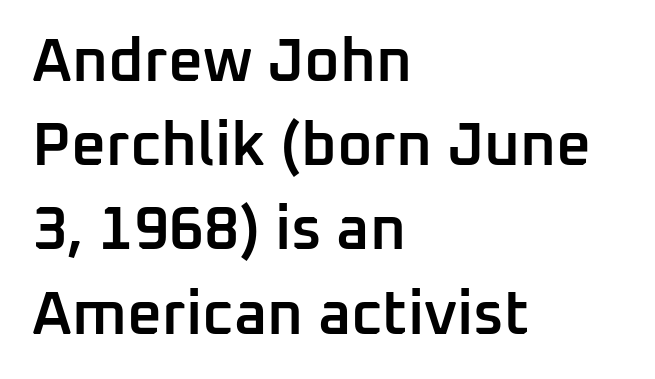
{"serif": "no", "italic": "no", "bold": "semi", "weight": "semibold", "width": "normal", "stroke_contrast": "low", "x_height": "medium", "monospaced": "no", "underline": "no", "align": "left", "line_spacing": "normal", "line_spacing_ratio": 1.38, "letter_spacing": "normal", "letter_spacing_em": 0.0, "glyph_px": 61}
